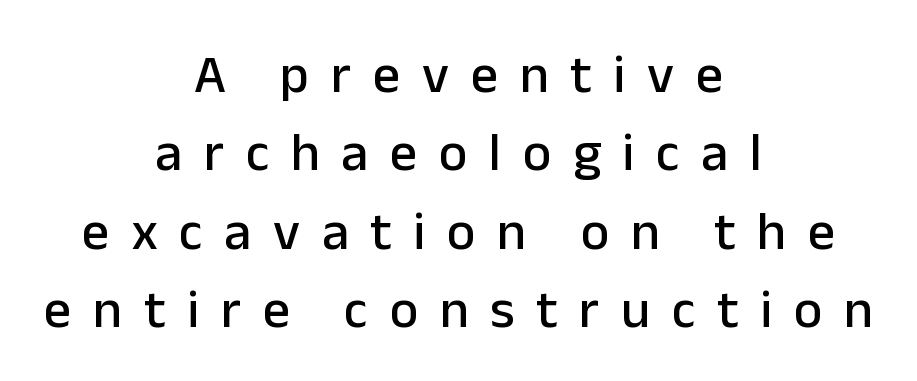
Q: Is the text italic (slanted)? A: No, it is upright.
Q: Is the typeface a serif or a sans-serif typeface? A: Sans-serif.
Q: Is the text underlined? A: No.
Q: How is the paragraph aligned? A: Centered.
Q: Is the spacing between letters normal or unusually wide? A: Unusually wide.
Q: Is the spacing between lines tight, normal or loose? A: Normal.
Q: Width (condensed, normal, or wide)? A: Normal.
Q: Stroke contrast? A: Low.
Q: x-height? A: Medium.
Q: Monospaced? A: No.
